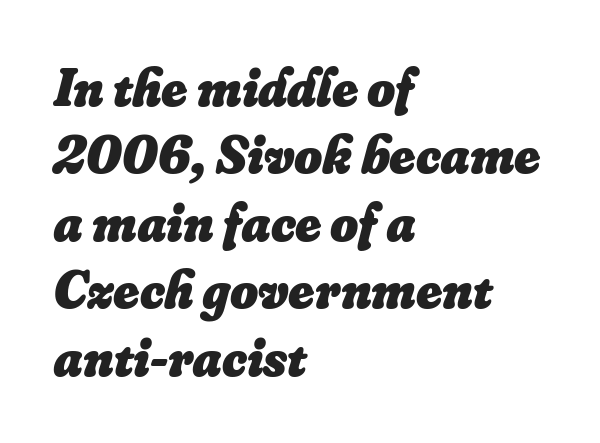
{"italic": "yes", "lean": "right", "slant_degrees": 16, "bold": "yes", "weight": "heavy", "width": "normal", "stroke_contrast": "low", "x_height": "small", "monospaced": "no", "underline": "no", "align": "left", "line_spacing": "normal", "line_spacing_ratio": 1.25, "letter_spacing": "normal", "letter_spacing_em": 0.0, "glyph_px": 54}
